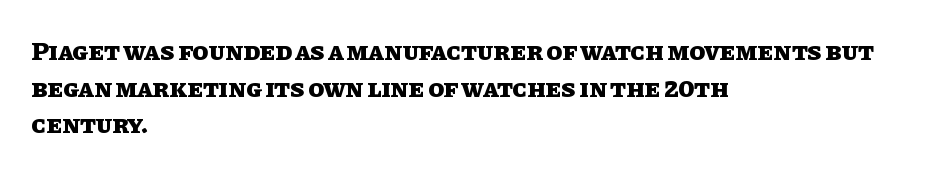
The image shows 26 px bold type, upright; set left-aligned, normal line spacing (1.41x), normal letter spacing, not underlined.
